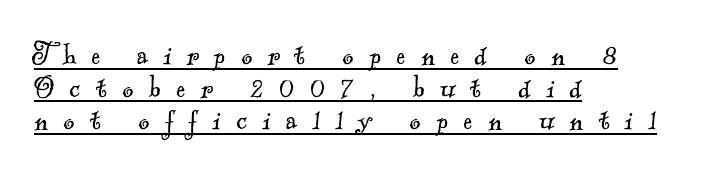
{"serif": "yes", "bold": "no", "weight": "light", "width": "normal", "x_height": "small", "monospaced": "no", "underline": "yes", "align": "left", "line_spacing": "tight", "line_spacing_ratio": 0.96, "letter_spacing": "wide", "letter_spacing_em": 0.45, "glyph_px": 34}
